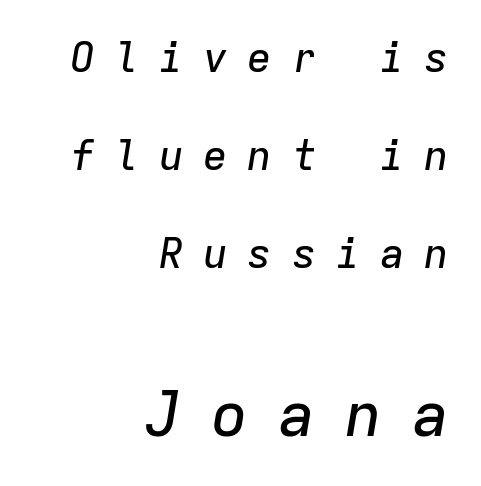
{"italic": "yes", "lean": "right", "slant_degrees": 9, "width": "normal", "stroke_contrast": "low", "x_height": "medium", "monospaced": "yes", "underline": "no", "align": "right", "line_spacing": "loose", "line_spacing_ratio": 2.39, "letter_spacing": "wide", "letter_spacing_em": 0.48, "larger_block": "second", "size_ratio": 1.51, "glyph_px": 62}
